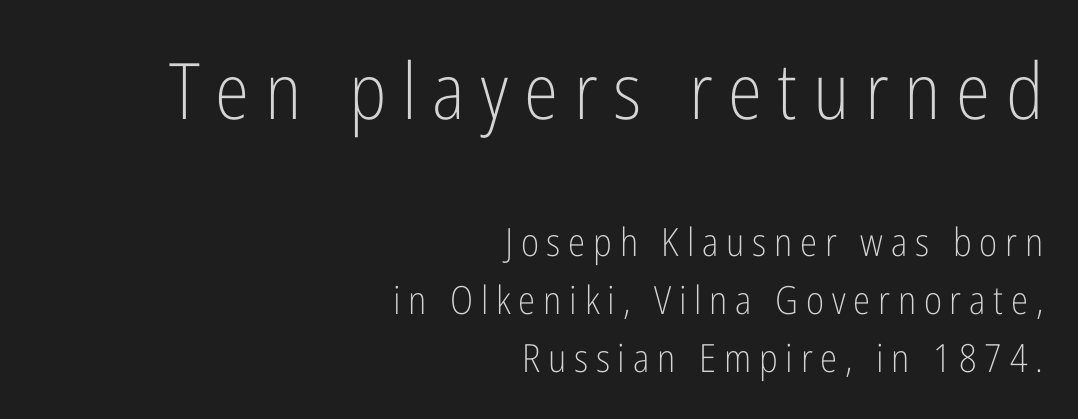
Q: Is the text bold? A: No.
Q: Is the text italic (slanted)? A: No, it is upright.
Q: Is the typeface a serif or a sans-serif typeface? A: Sans-serif.
Q: Is the text underlined? A: No.
Q: How is the paragraph aligned? A: Right-aligned.
Q: Is the spacing between letters normal or unusually wide? A: Unusually wide.
Q: Is the spacing between lines tight, normal or loose? A: Normal.
Q: Which block of text is set in a larger size, the first (top) or the second (bottom)? A: The first (top) one.
Q: Width (condensed, normal, or wide)? A: Condensed.
Q: Stroke contrast? A: Low.
Q: x-height? A: Medium.
Q: Monospaced? A: No.
